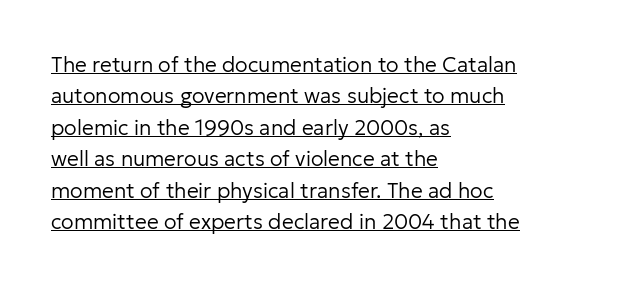
Q: Is the text bold? A: No.
Q: Is the text italic (slanted)? A: No, it is upright.
Q: Is the text underlined? A: Yes.
Q: How is the paragraph aligned? A: Left-aligned.
Q: Is the spacing between letters normal or unusually wide? A: Normal.
Q: Is the spacing between lines tight, normal or loose? A: Normal.
